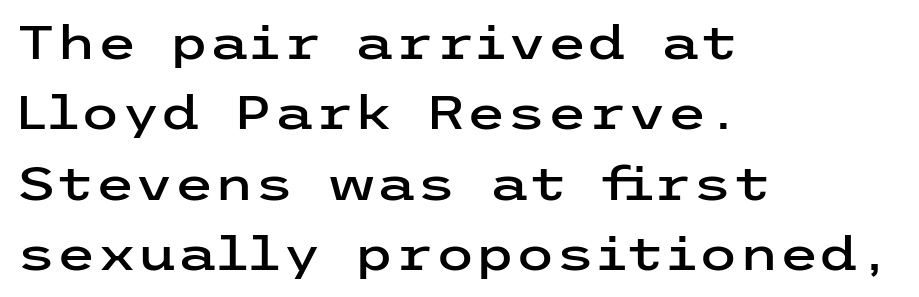
The image shows 46 px wide sans-serif type, upright; set left-aligned, normal line spacing (1.53x), normal letter spacing, not underlined; low stroke contrast and a medium x-height.
